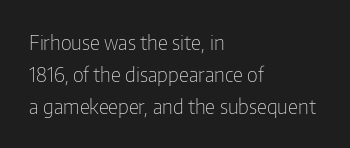
The image shows 20 px text type, upright; set left-aligned, normal line spacing (1.59x), normal letter spacing, not underlined.
